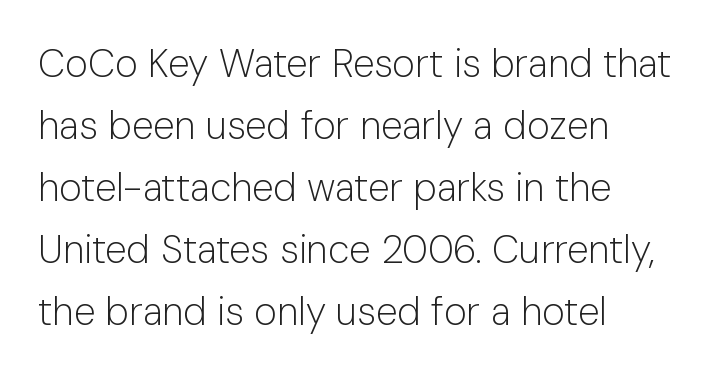
{"serif": "no", "italic": "no", "bold": "no", "weight": "light", "width": "normal", "stroke_contrast": "low", "x_height": "medium", "monospaced": "no", "underline": "no", "align": "left", "line_spacing": "normal", "line_spacing_ratio": 1.59, "letter_spacing": "normal", "letter_spacing_em": 0.0, "glyph_px": 39}
